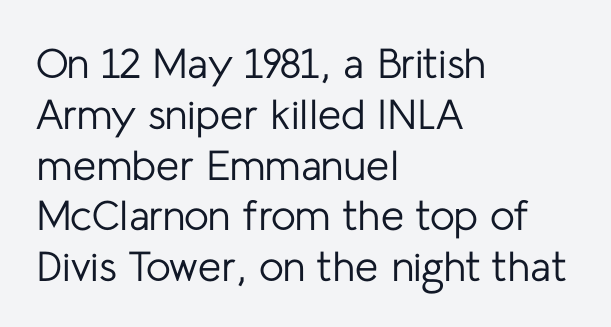
Letters rest on an invisible, unmarked baseline. On a weight scale, this lands at 450 or below. Here the designer chose a conventional face with non-uniform glyph widths. A classic flush-left, rag-right setting is used for this passage. Type style note: lacks serifs.
